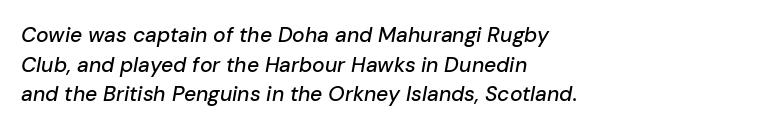
Q: Is the text italic (slanted)? A: Yes, it leans right by about 10 degrees.
Q: Is the text underlined? A: No.
Q: How is the paragraph aligned? A: Left-aligned.
Q: Is the spacing between letters normal or unusually wide? A: Normal.
Q: Is the spacing between lines tight, normal or loose? A: Normal.
